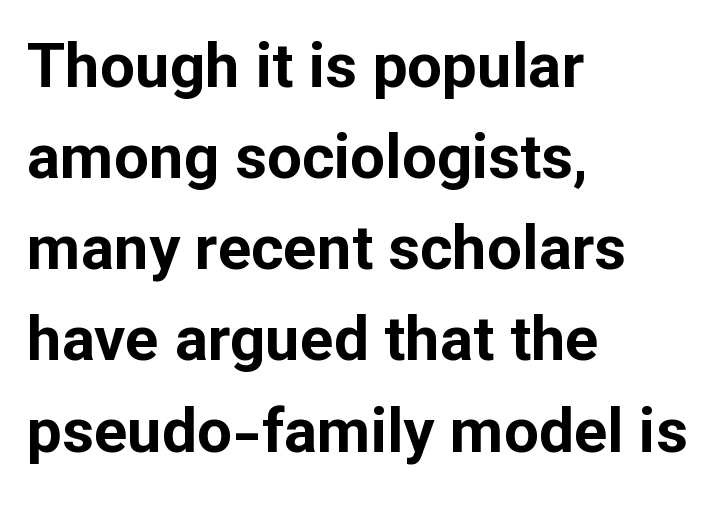
{"serif": "no", "italic": "no", "bold": "yes", "weight": "bold", "width": "normal", "stroke_contrast": "low", "x_height": "medium", "monospaced": "no", "underline": "no", "align": "left", "line_spacing": "normal", "line_spacing_ratio": 1.47, "letter_spacing": "normal", "letter_spacing_em": 0.0, "glyph_px": 62}
